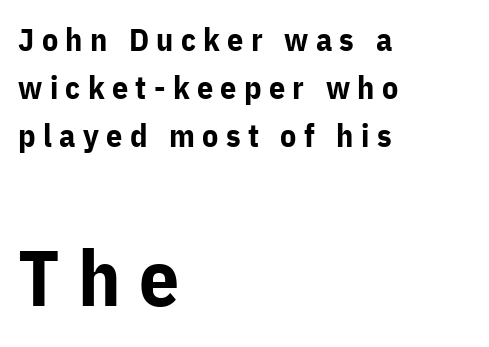
{"serif": "no", "italic": "no", "bold": "yes", "weight": "bold", "width": "normal", "stroke_contrast": "low", "x_height": "medium", "monospaced": "no", "underline": "no", "align": "left", "line_spacing": "normal", "line_spacing_ratio": 1.5, "letter_spacing": "wide", "letter_spacing_em": 0.23, "larger_block": "second", "size_ratio": 2.47, "glyph_px": 79}
